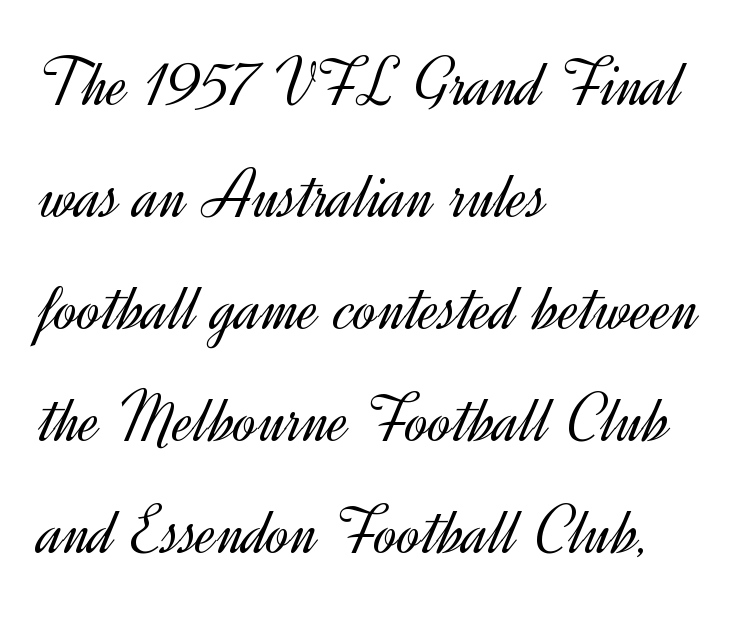
No extra ink here — the face is not bold. A typesetter would call this proportional, since set widths differ per character. Reading down the column, the eye jumps a familiar distance to each next line. The passage shown is typeset with a sans-serif family. The foot of each line stays bare and open.
